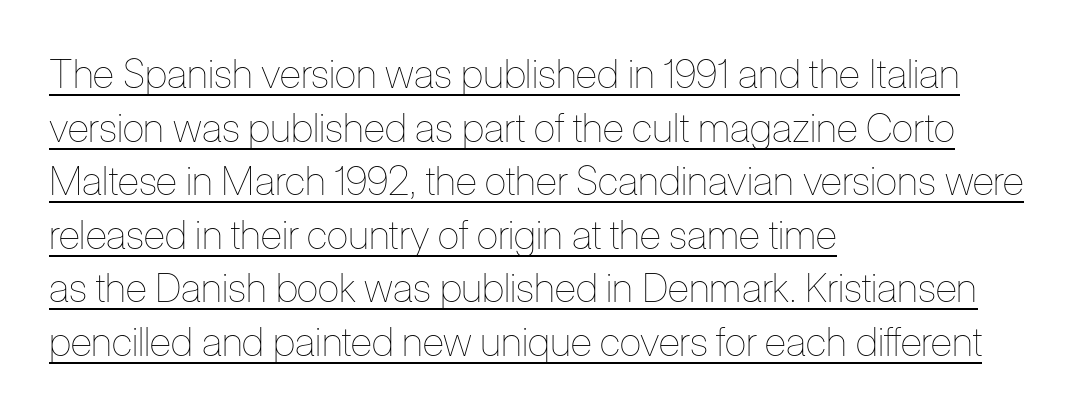
Q: Is the text bold? A: No.
Q: Is the text italic (slanted)? A: No, it is upright.
Q: Is the text underlined? A: Yes.
Q: How is the paragraph aligned? A: Left-aligned.
Q: Is the spacing between letters normal or unusually wide? A: Normal.
Q: Is the spacing between lines tight, normal or loose? A: Normal.
Q: Width (condensed, normal, or wide)? A: Condensed.
Q: Stroke contrast? A: Low.
Q: x-height? A: Medium.
Q: Monospaced? A: No.
